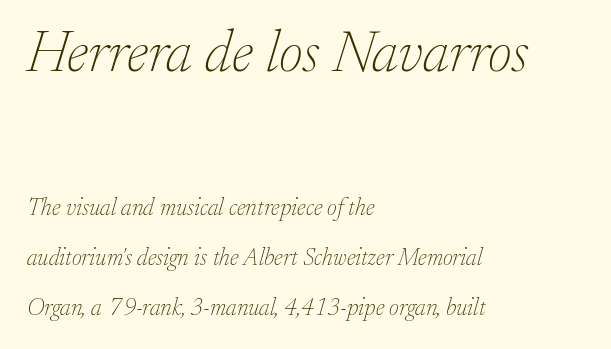
Q: Is the text bold? A: No.
Q: Is the text italic (slanted)? A: Yes, it leans right by about 17 degrees.
Q: Is the typeface a serif or a sans-serif typeface? A: Serif.
Q: Is the text underlined? A: No.
Q: How is the paragraph aligned? A: Left-aligned.
Q: Is the spacing between letters normal or unusually wide? A: Normal.
Q: Is the spacing between lines tight, normal or loose? A: Loose.
Q: Which block of text is set in a larger size, the first (top) or the second (bottom)? A: The first (top) one.
Q: Width (condensed, normal, or wide)? A: Normal.
Q: Stroke contrast? A: Low.
Q: x-height? A: Small.
Q: Monospaced? A: No.
